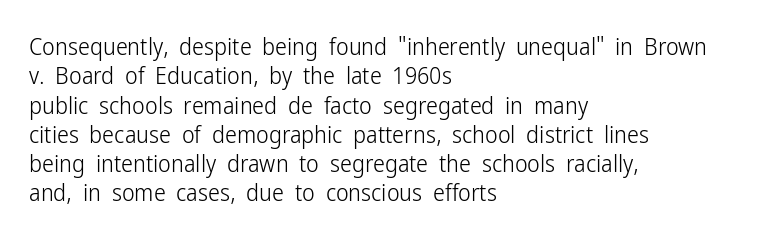
Notice how the stems are strictly vertical — no italics here. Standard letterfit; no display-style spreading of the glyphs. The space beneath each line is pristine and unruled. Counters stay open thanks to moderate or lighter strokes. A classic flush-left, rag-right setting is used for this passage.
